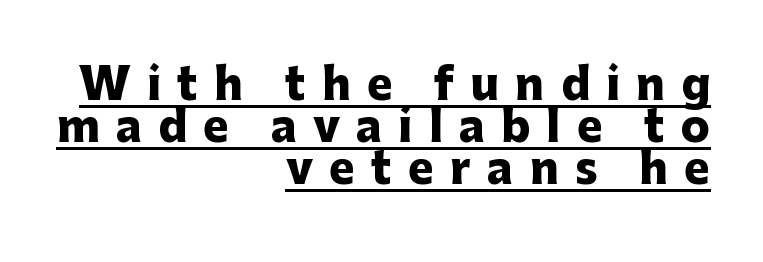
{"serif": "no", "italic": "no", "bold": "yes", "weight": "heavy", "width": "normal", "stroke_contrast": "low", "x_height": "medium", "monospaced": "no", "underline": "yes", "align": "right", "line_spacing": "tight", "line_spacing_ratio": 0.98, "letter_spacing": "wide", "letter_spacing_em": 0.38, "glyph_px": 43}
